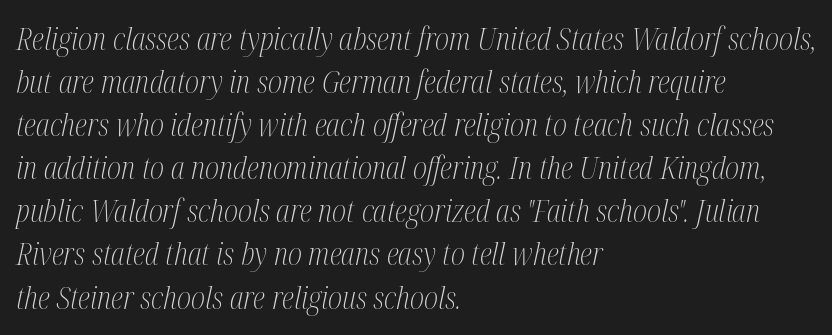
Stem width sits at or under what a default text font uses. These lines are rendered in a variable-pitch font. Teacher's note: observe the even left margin — that is flush-left alignment. Every character sits at an angle, as italics do. These lines sit exactly where default settings would place them.
